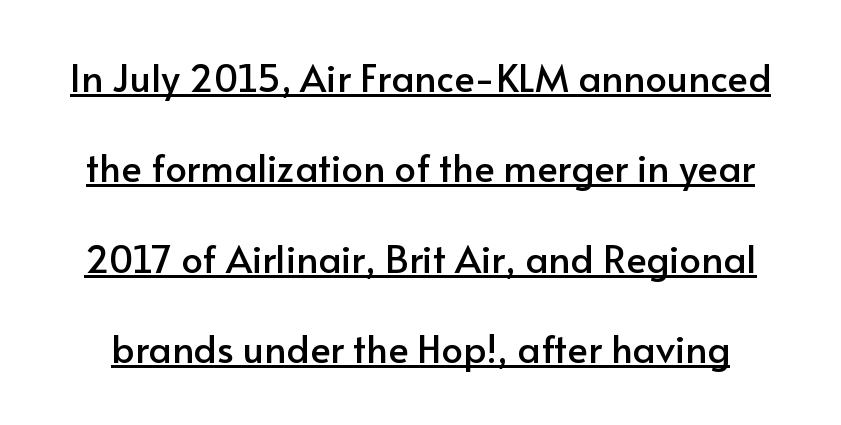
Q: Is the text italic (slanted)? A: No, it is upright.
Q: Is the typeface a serif or a sans-serif typeface? A: Sans-serif.
Q: Is the text underlined? A: Yes.
Q: Is the spacing between letters normal or unusually wide? A: Normal.
Q: Is the spacing between lines tight, normal or loose? A: Loose.
Q: Width (condensed, normal, or wide)? A: Normal.
Q: Stroke contrast? A: Low.
Q: x-height? A: Small.
Q: Monospaced? A: No.
